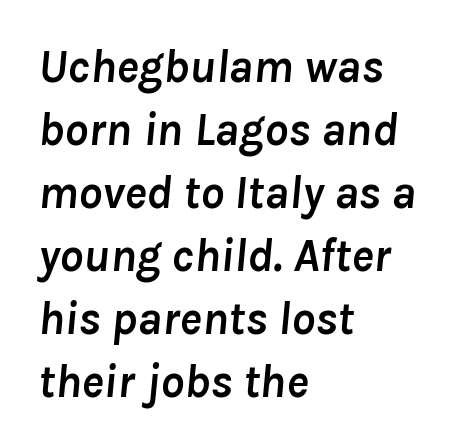
A typesetter would call this zero additional tracking. The specimen omits any rule beneath the text block's lines. Rows of type keep a routine distance in the vertical direction. In terms of weight, the rendering is a true, heavy bold. Note the varied advance widths — an 'i' is clearly narrower than an 'm'.
